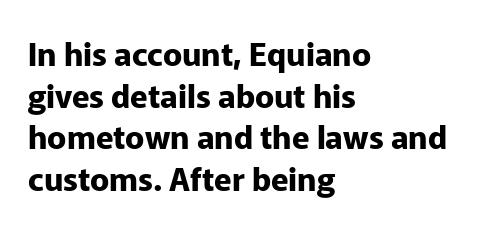
Q: Is the text bold? A: Yes.
Q: Is the text italic (slanted)? A: No, it is upright.
Q: Is the typeface a serif or a sans-serif typeface? A: Sans-serif.
Q: Is the text underlined? A: No.
Q: How is the paragraph aligned? A: Left-aligned.
Q: Is the spacing between letters normal or unusually wide? A: Normal.
Q: Is the spacing between lines tight, normal or loose? A: Normal.
Q: Width (condensed, normal, or wide)? A: Normal.
Q: Stroke contrast? A: Low.
Q: x-height? A: Medium.
Q: Monospaced? A: No.
